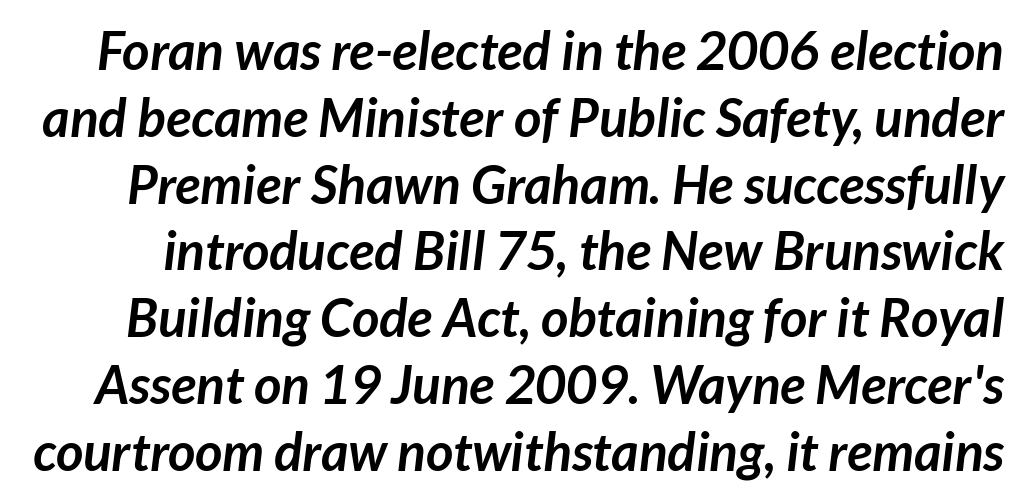
{"serif": "no", "bold": "yes", "weight": "semibold", "width": "normal", "stroke_contrast": "low", "x_height": "medium", "monospaced": "no", "underline": "no", "line_spacing": "normal", "line_spacing_ratio": 1.26, "letter_spacing": "normal", "letter_spacing_em": 0.0, "glyph_px": 53}
